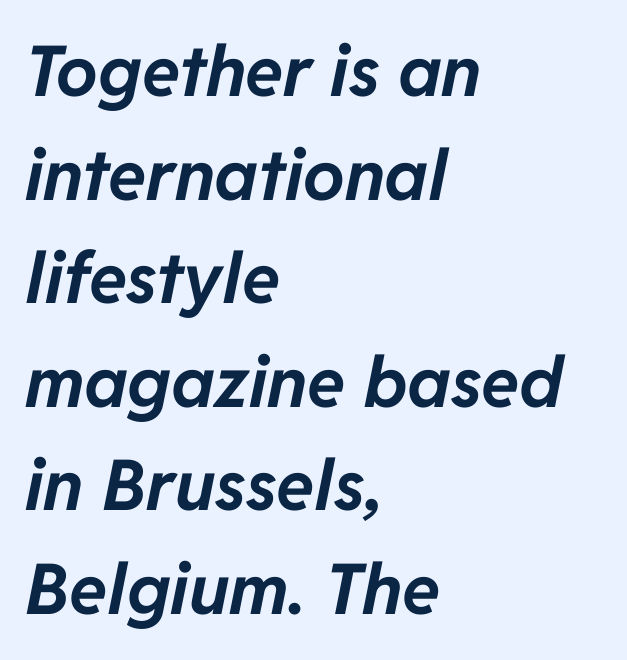
This is oblique type, the kind used for emphasis or titles. The rows are spaced the way most documents space them. Students, note that the glyphs here touch the page at normal intervals. The paragraph has a hard left edge and a soft right edge. Decoration check: the copy has no underline.
